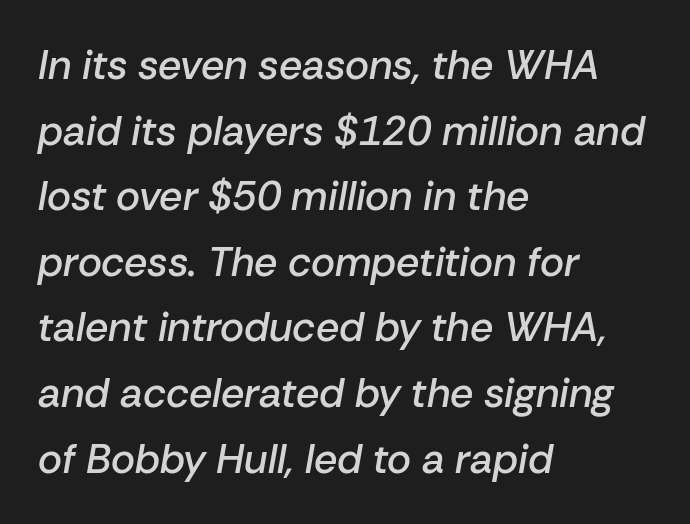
Q: Is the text bold? A: Semi-bold.
Q: Is the text italic (slanted)? A: Yes, it leans right by about 10 degrees.
Q: Is the text underlined? A: No.
Q: How is the paragraph aligned? A: Left-aligned.
Q: Is the spacing between letters normal or unusually wide? A: Normal.
Q: Is the spacing between lines tight, normal or loose? A: Normal.
Q: Width (condensed, normal, or wide)? A: Normal.
Q: Stroke contrast? A: Low.
Q: x-height? A: Medium.
Q: Monospaced? A: No.
